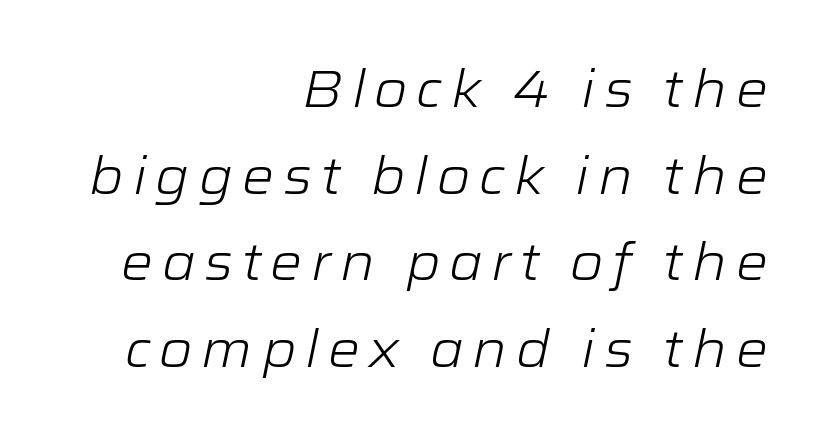
{"italic": "yes", "lean": "right", "slant_degrees": 12, "bold": "no", "weight": "light", "width": "wide", "stroke_contrast": "low", "x_height": "medium", "monospaced": "no", "underline": "no", "align": "right", "line_spacing": "normal", "line_spacing_ratio": 1.7, "glyph_px": 51}
